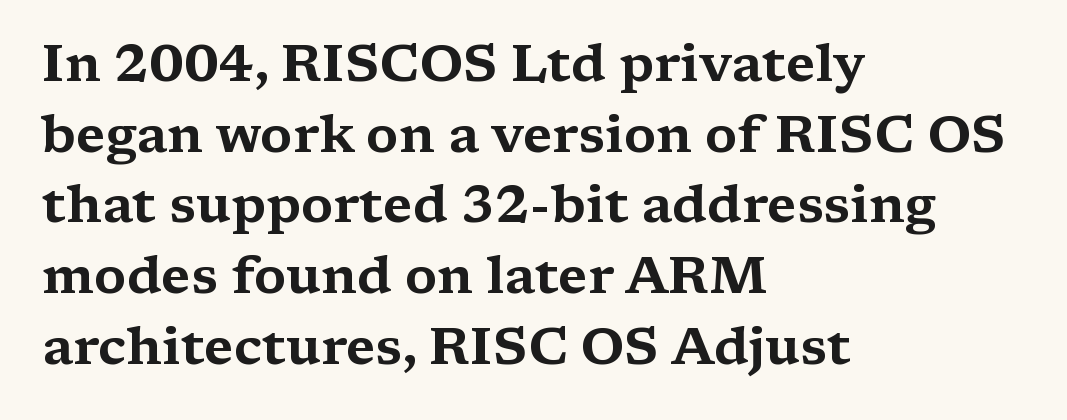
Q: Is the text italic (slanted)? A: No, it is upright.
Q: Is the typeface a serif or a sans-serif typeface? A: Serif.
Q: Is the text underlined? A: No.
Q: How is the paragraph aligned? A: Left-aligned.
Q: Is the spacing between letters normal or unusually wide? A: Normal.
Q: Is the spacing between lines tight, normal or loose? A: Normal.
Q: Width (condensed, normal, or wide)? A: Wide.
Q: Stroke contrast? A: Medium.
Q: x-height? A: Medium.
Q: Monospaced? A: No.
